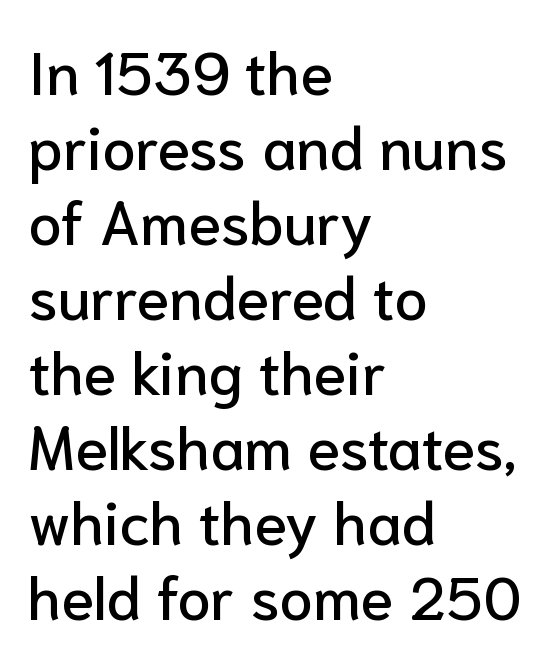
Q: Is the text italic (slanted)? A: No, it is upright.
Q: Is the typeface a serif or a sans-serif typeface? A: Sans-serif.
Q: Is the text underlined? A: No.
Q: How is the paragraph aligned? A: Left-aligned.
Q: Is the spacing between letters normal or unusually wide? A: Normal.
Q: Is the spacing between lines tight, normal or loose? A: Normal.
Q: Width (condensed, normal, or wide)? A: Normal.
Q: Stroke contrast? A: Low.
Q: x-height? A: Medium.
Q: Monospaced? A: No.
